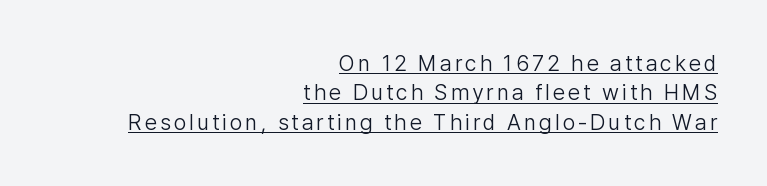
The image shows 22 px text type, upright; set right-aligned, normal line spacing (1.34x), underlined.
